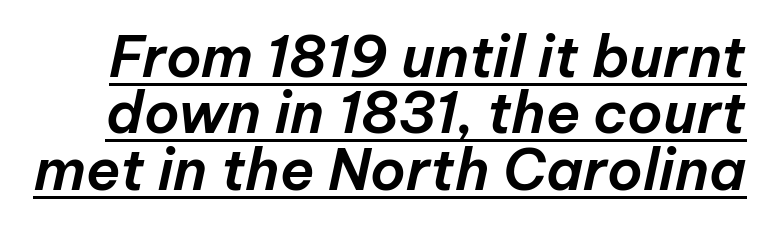
{"italic": "yes", "lean": "right", "slant_degrees": 12, "width": "normal", "stroke_contrast": "low", "x_height": "medium", "monospaced": "no", "underline": "yes", "line_spacing": "tight", "line_spacing_ratio": 0.99, "letter_spacing": "normal", "letter_spacing_em": 0.0, "glyph_px": 57}
